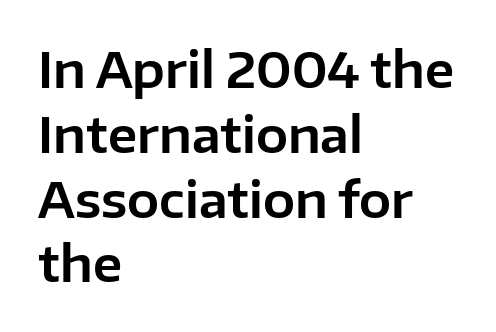
The image shows 48 px sans-serif type, upright; set left-aligned, normal line spacing (1.35x), normal letter spacing, not underlined; low stroke contrast and a medium x-height.
